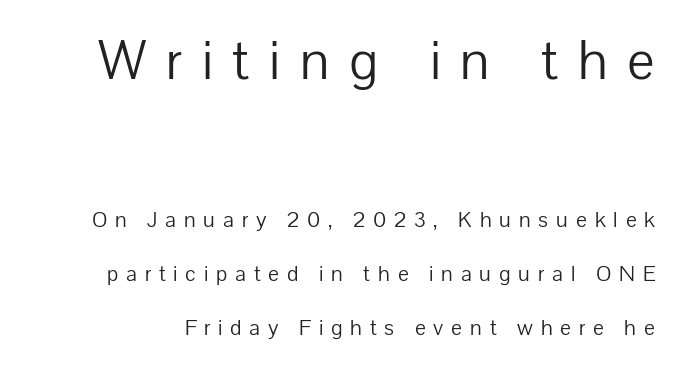
The image shows 58 px light sans-serif type, upright; set loose line spacing (2.34x), unusually wide letter spacing (+0.34 em), not underlined; the first (top) block is 2.52x larger; low stroke contrast and a medium x-height.
